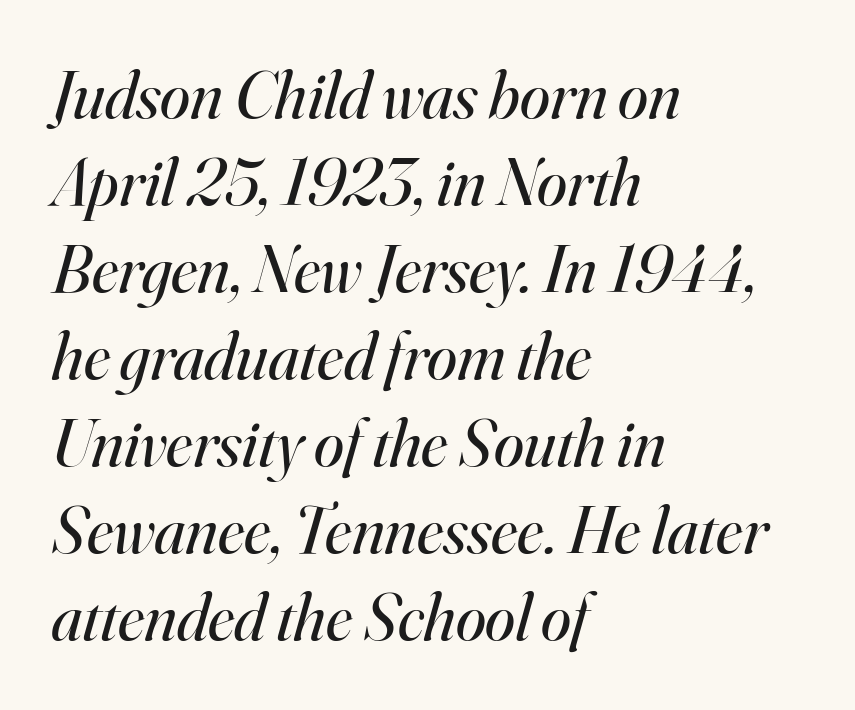
This is serif lettering, the kind often seen in printed books. Notice how the passage keeps a crisp vertical edge on the left only. The gaps between neighbouring characters are ordinary and unremarkable. It's the slanting kind of type.
